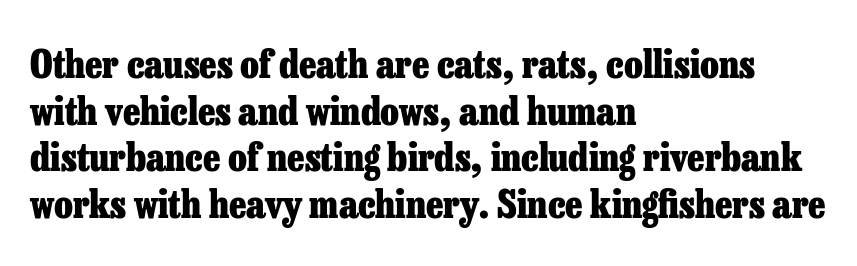
The designer went with a serif here, giving each stem small feet. Its strokes are broad and dark, the hallmark of bold type. The setting favours the left margin, as ordinary paragraphs usually do. Nothing unusual about the tracking: characters are spaced as the font intends. Any mark beneath the type? The region is blank.
